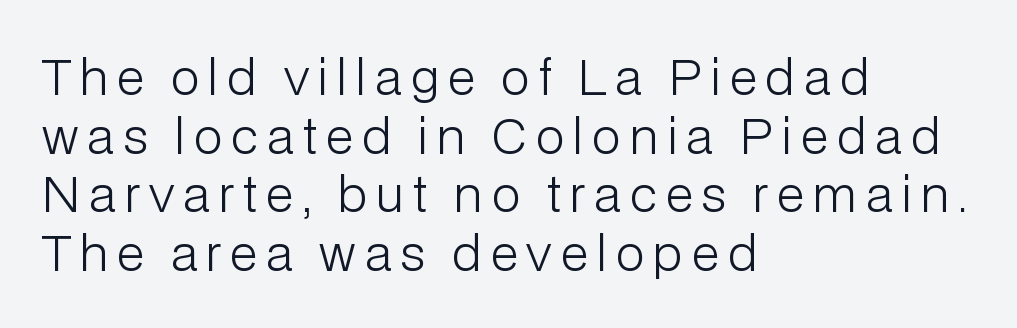
Each letter keeps its own natural width here, so spacing adapts to shape. Weight: not bold — regular or lighter. The letters stand upright; this is a roman face. A sans-serif font was chosen for this passage.
